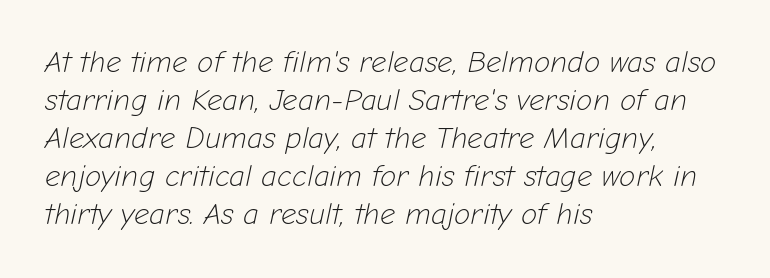
Each line starts at the same left margin while the right side varies. Every character sits at an angle, as italics do. This sample keeps an unexceptional amount of space between lines. The font sits on the lighter half of the weight spectrum, regular included.
